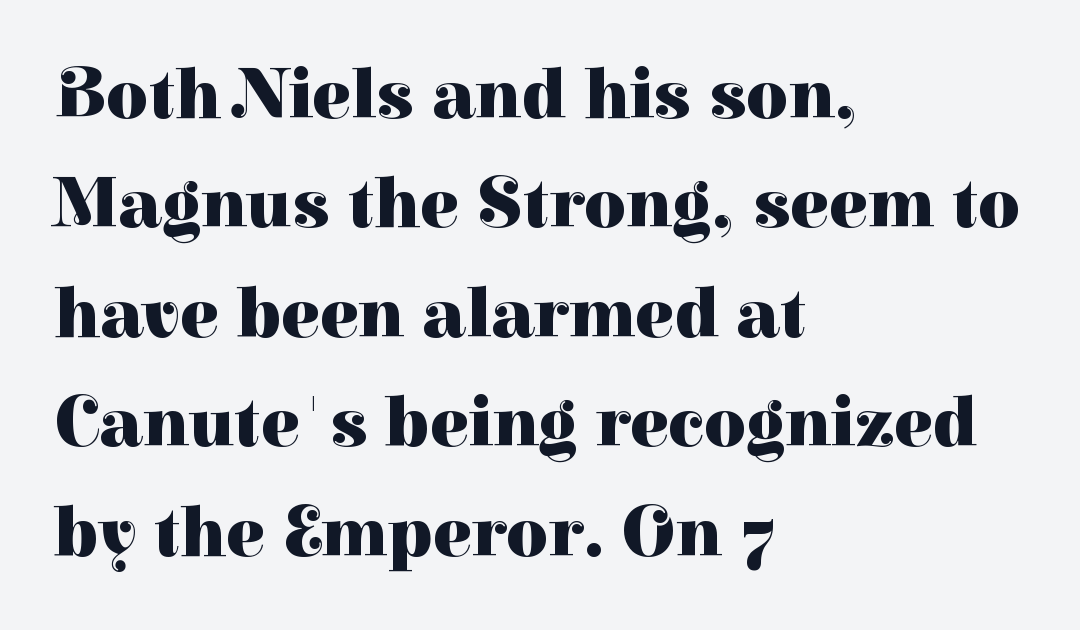
{"serif": "yes", "italic": "no", "bold": "yes", "weight": "heavy", "width": "normal", "stroke_contrast": "high", "x_height": "medium", "monospaced": "no", "underline": "no", "align": "left", "line_spacing": "normal", "line_spacing_ratio": 1.52, "letter_spacing": "normal", "letter_spacing_em": 0.0, "glyph_px": 72}
